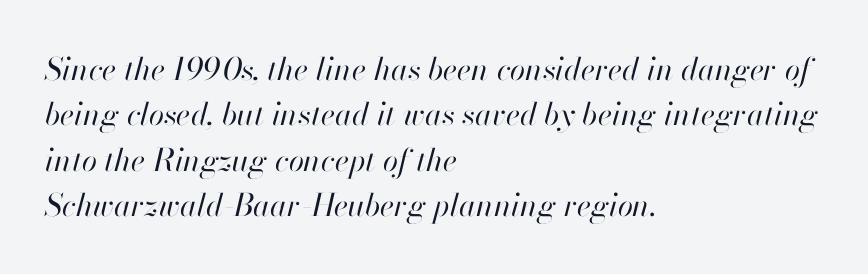
The image shows 31 px regular-weight type, italic (leaning right); set left-aligned, normal line spacing (1.46x), normal letter spacing, not underlined; high stroke contrast and a small x-height.
